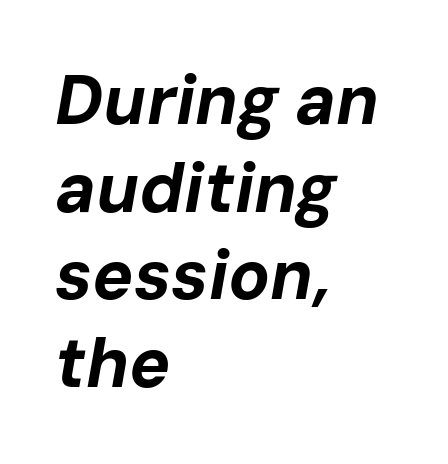
{"italic": "yes", "lean": "right", "slant_degrees": 10, "bold": "yes", "weight": "bold", "width": "normal", "stroke_contrast": "low", "x_height": "medium", "monospaced": "no", "underline": "no", "align": "left", "line_spacing": "normal", "line_spacing_ratio": 1.27, "letter_spacing": "normal", "letter_spacing_em": 0.0, "glyph_px": 69}
